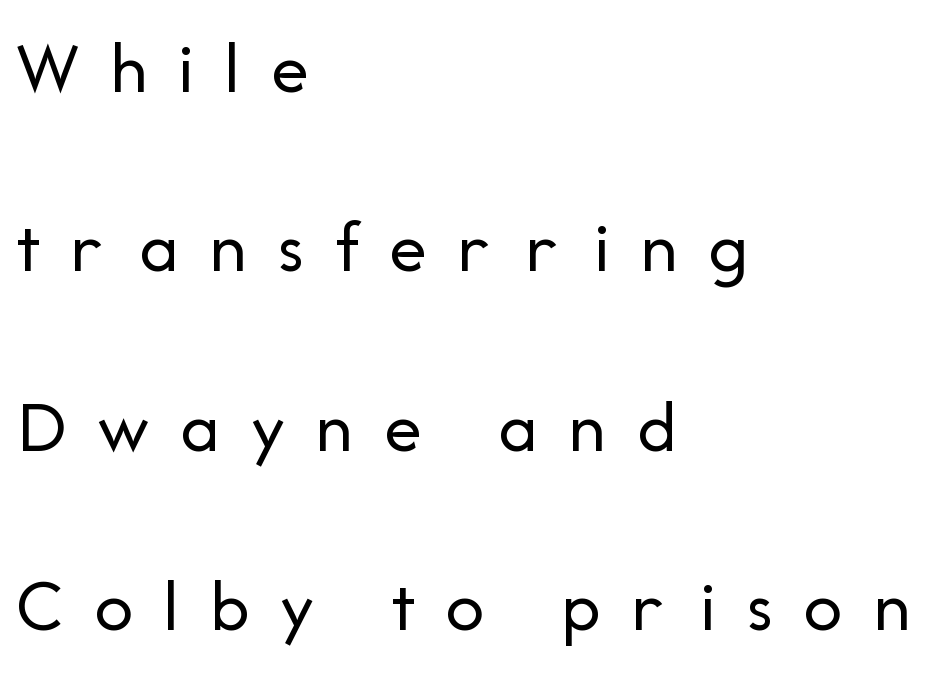
The typeface has the unassuming heft of standard copy or less. In CSS terms this would be text-align: left. No word sits above an underline. Is this a sans? Yes — the strokes have no serifs.
